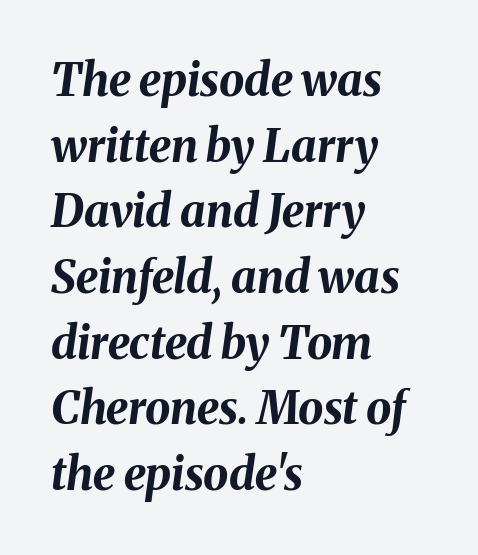
Q: Is the text bold? A: Yes.
Q: Is the text italic (slanted)? A: Yes, it leans right by about 8 degrees.
Q: Is the text underlined? A: No.
Q: How is the paragraph aligned? A: Left-aligned.
Q: Is the spacing between letters normal or unusually wide? A: Normal.
Q: Is the spacing between lines tight, normal or loose? A: Normal.
Q: Width (condensed, normal, or wide)? A: Normal.
Q: Stroke contrast? A: Medium.
Q: x-height? A: Medium.
Q: Monospaced? A: No.
